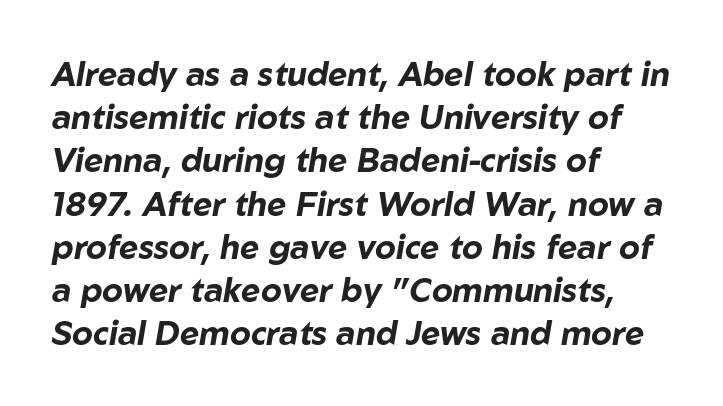
The image shows 33 px bold type, italic (leaning right); set left-aligned, normal line spacing (1.31x), normal letter spacing, not underlined; low stroke contrast and a medium x-height.
